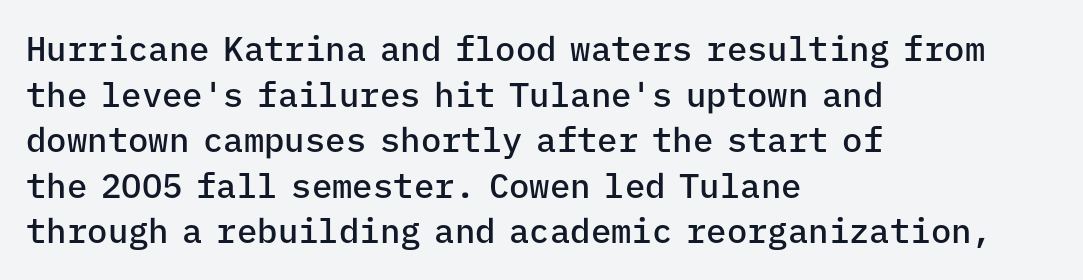
{"serif": "no", "italic": "no", "bold": "semi", "weight": "semibold", "width": "normal", "stroke_contrast": "low", "x_height": "medium", "monospaced": "yes", "underline": "no", "align": "left", "line_spacing": "normal", "line_spacing_ratio": 1.34, "letter_spacing": "normal", "letter_spacing_em": 0.0, "glyph_px": 34}
